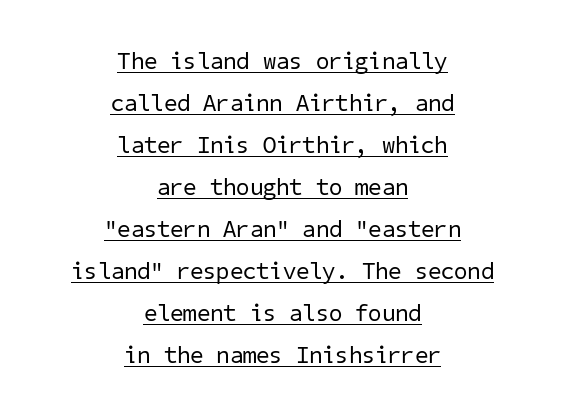
{"bold": "no", "underline": "yes", "align": "center", "line_spacing_ratio": 1.75, "letter_spacing": "normal", "letter_spacing_em": 0.0, "glyph_px": 24}
